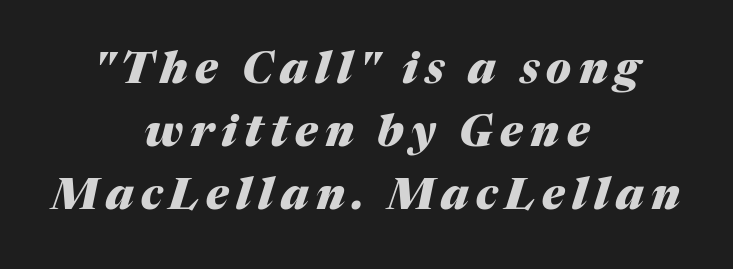
The image shows 43 px heavy type, italic (leaning right); set centered, normal line spacing (1.46x), not underlined; medium stroke contrast and a medium x-height.
